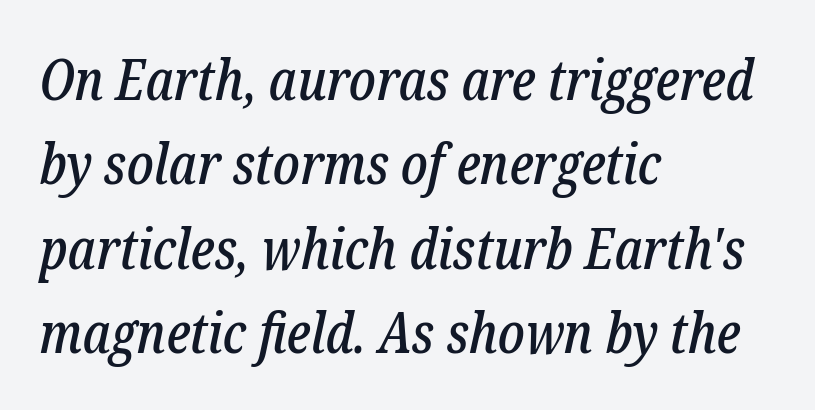
The rendering uses a moderate line-height, typical for paragraphs. Looks like regular typesetting: each glyph gets only the width it needs. Decoration check: the copy has no underline. The axis of the letterforms is tilted away from vertical. A classic flush-left, rag-right setting is used for this passage. Caption: standard tracking, unaltered.
